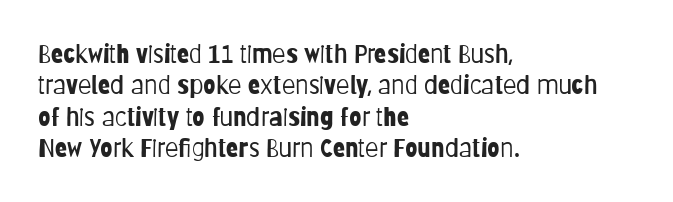
No letter is thick-stroked: the sample isn't bold. This is roman type, the default non-slanted kind. One glance says typical: line gaps are just what's usual. Plain, unruled lines of type. This sample is left-justified, so line endings fall wherever the words run out.
